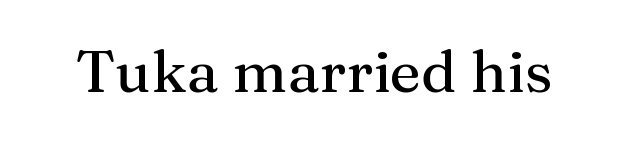
Q: Is the text italic (slanted)? A: No, it is upright.
Q: Is the typeface a serif or a sans-serif typeface? A: Serif.
Q: Is the text underlined? A: No.
Q: Is the spacing between letters normal or unusually wide? A: Normal.
Q: Width (condensed, normal, or wide)? A: Normal.
Q: Stroke contrast? A: Medium.
Q: x-height? A: Medium.
Q: Monospaced? A: No.
